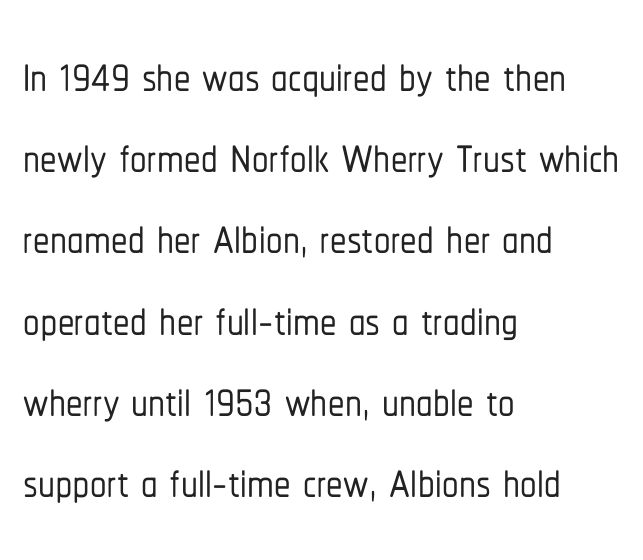
The image shows 66 px condensed sans-serif type, upright; set left-aligned, line spacing 1.23x, normal letter spacing, not underlined; low stroke contrast and a medium x-height.
